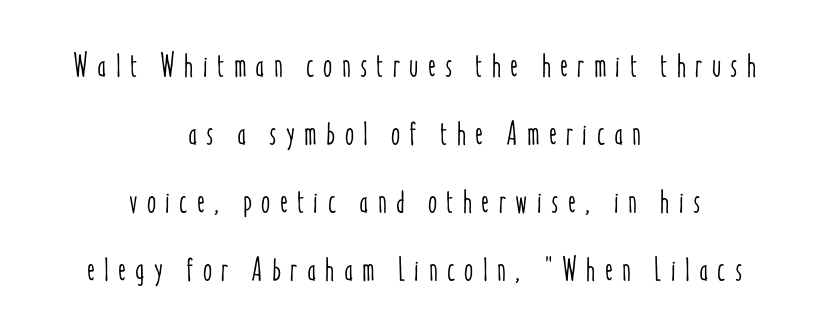
{"italic": "no", "width": "condensed", "stroke_contrast": "low", "x_height": "medium", "monospaced": "no", "underline": "no", "align": "center", "line_spacing": "loose", "line_spacing_ratio": 2.06, "letter_spacing": "wide", "letter_spacing_em": 0.28, "glyph_px": 33}
